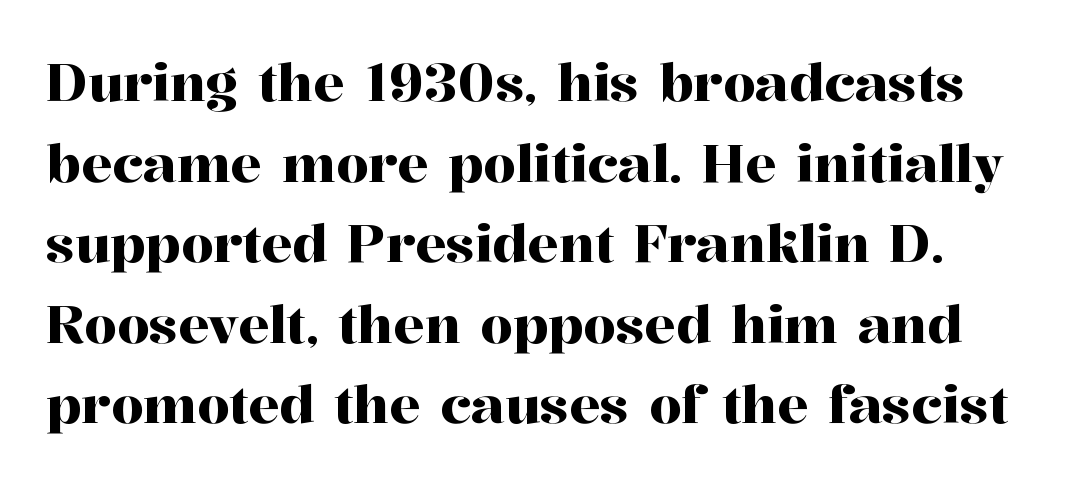
The image shows 52 px serif type, upright; set normal line spacing (1.55x), normal letter spacing, not underlined; high stroke contrast and a medium x-height.
